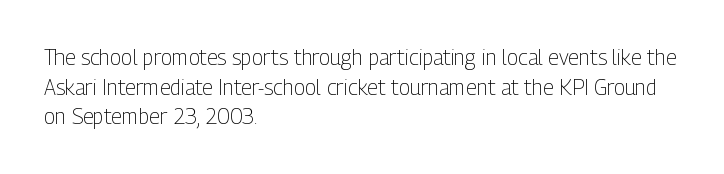
The image shows 21 px text type, upright; set left-aligned, normal line spacing (1.41x), normal letter spacing, not underlined.
